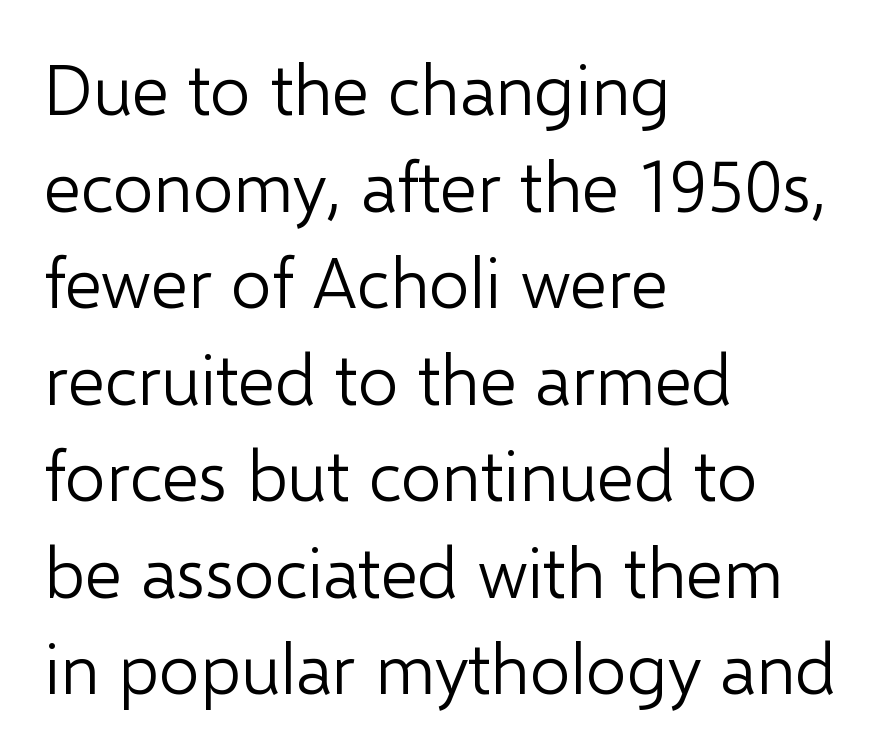
Each row of text sits above clean, open space. The face used here is rendered with its standard letterfit. Line spacing here is normal. Unlike italic type, these characters show no tilt at all. Font category for this specimen: sans-serif.
